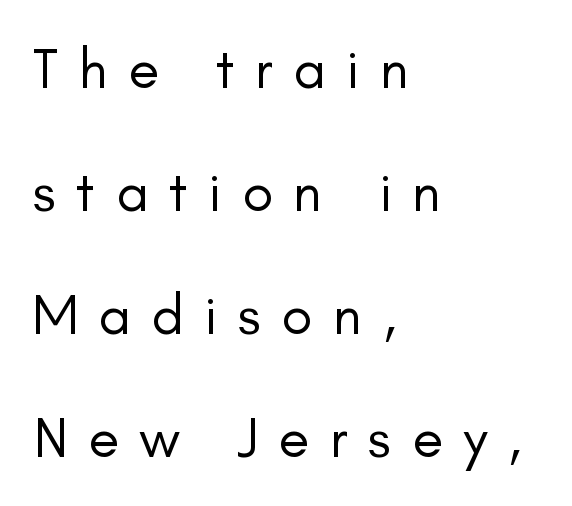
This rendering employs a face without finishing strokes, i.e., a sans-serif. The lines are quadded left. The space between consecutive lines is lavish. The area under the type is left untouched.
